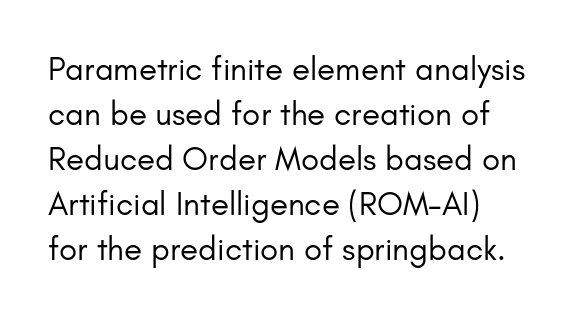
Default kerning and tracking; the words read as compact shapes. Observe the absence of serifs on each vertical stroke in this sample. Here the designer chose a conventional face with non-uniform glyph widths. Designer's note — italics off, roman on. A normal amount of white space separates one row of letters from the next.
